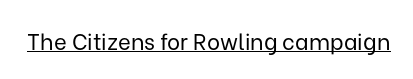
The image shows 22 px text type, upright; set normal letter spacing, underlined.
